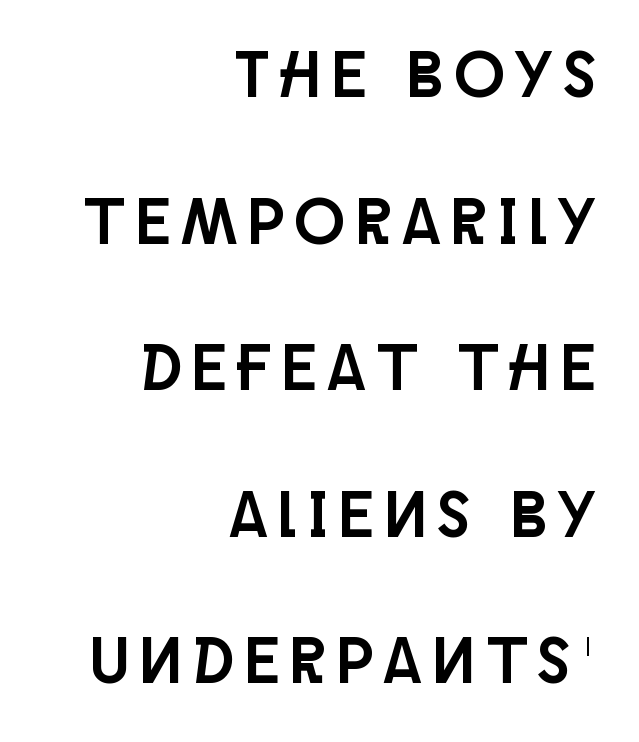
Is there much room between lines? Yes — plenty of vertical air separates them. Varying glyph widths throughout — classic text-font behaviour. A typesetter would label this face a sans. Right-aligned paragraph, ragged on the left. A bare baseline throughout the passage. Designer's note — italics off, roman on.
